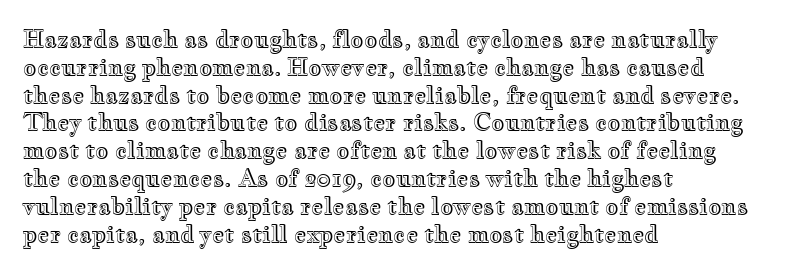
{"italic": "no", "underline": "no", "align": "left", "line_spacing_ratio": 1.21, "letter_spacing": "normal", "letter_spacing_em": 0.0, "glyph_px": 23}
